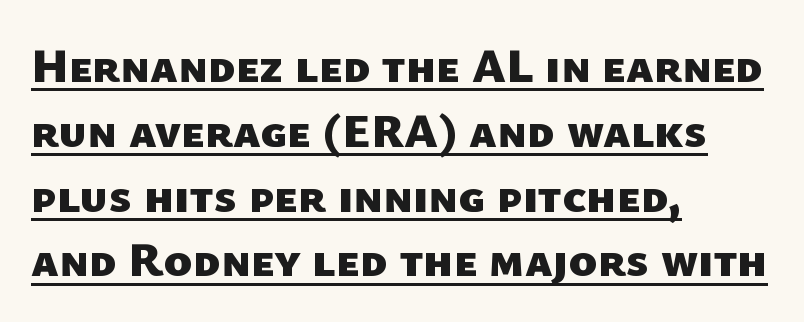
Q: Is the text bold? A: Yes.
Q: Is the typeface a serif or a sans-serif typeface? A: Sans-serif.
Q: Is the text underlined? A: Yes.
Q: How is the paragraph aligned? A: Left-aligned.
Q: Is the spacing between letters normal or unusually wide? A: Normal.
Q: Is the spacing between lines tight, normal or loose? A: Normal.
Q: Width (condensed, normal, or wide)? A: Normal.
Q: Stroke contrast? A: Low.
Q: x-height? A: Medium.
Q: Monospaced? A: No.
